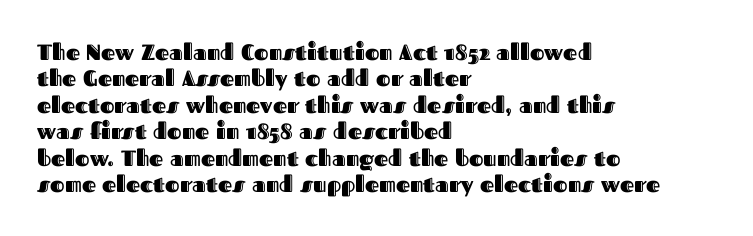
{"italic": "no", "underline": "no", "align": "left", "line_spacing_ratio": 1.2, "letter_spacing": "normal", "letter_spacing_em": 0.0, "glyph_px": 22}
